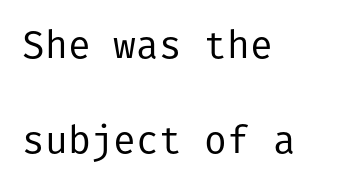
The image shows 38 px regular-weight sans-serif type, upright; set left-aligned, loose line spacing (2.49x), normal letter spacing, not underlined; low stroke contrast and a medium x-height.
